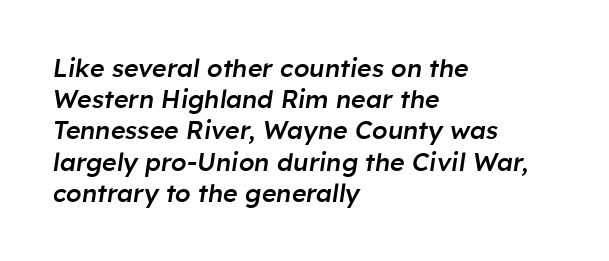
{"italic": "yes", "lean": "right", "slant_degrees": 8, "bold": "semi", "underline": "no", "align": "left", "line_spacing": "normal", "line_spacing_ratio": 1.25, "letter_spacing": "normal", "letter_spacing_em": 0.0, "glyph_px": 25}
